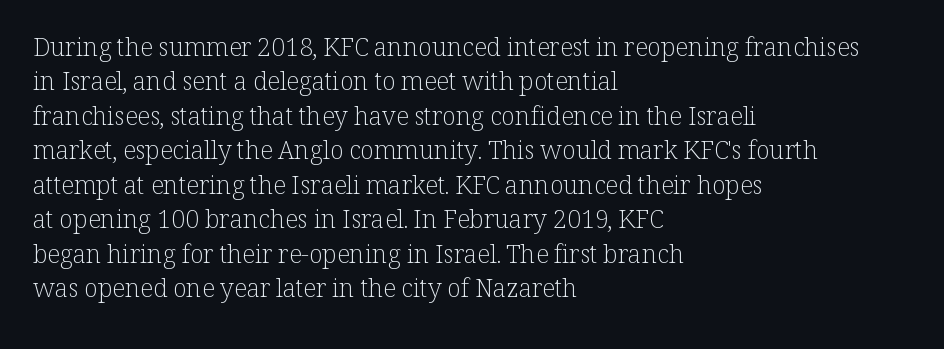
Q: Is the text bold? A: No.
Q: Is the text italic (slanted)? A: No, it is upright.
Q: Is the text underlined? A: No.
Q: How is the paragraph aligned? A: Left-aligned.
Q: Is the spacing between letters normal or unusually wide? A: Normal.
Q: Is the spacing between lines tight, normal or loose? A: Normal.
